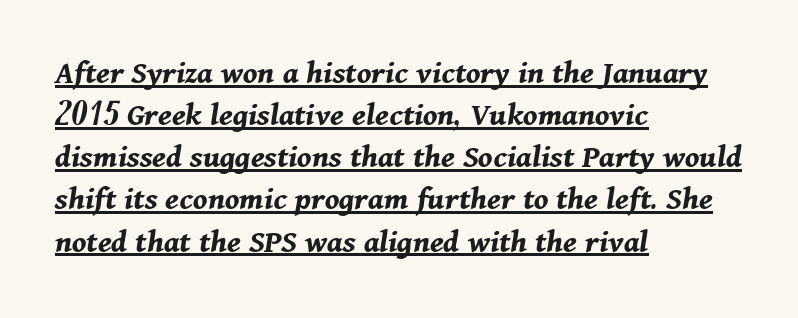
Q: Is the text bold? A: Yes.
Q: Is the text italic (slanted)? A: Yes, it leans right by about 11 degrees.
Q: Is the text underlined? A: Yes.
Q: How is the paragraph aligned? A: Left-aligned.
Q: Is the spacing between letters normal or unusually wide? A: Normal.
Q: Width (condensed, normal, or wide)? A: Normal.
Q: Stroke contrast? A: Medium.
Q: x-height? A: Medium.
Q: Monospaced? A: No.
